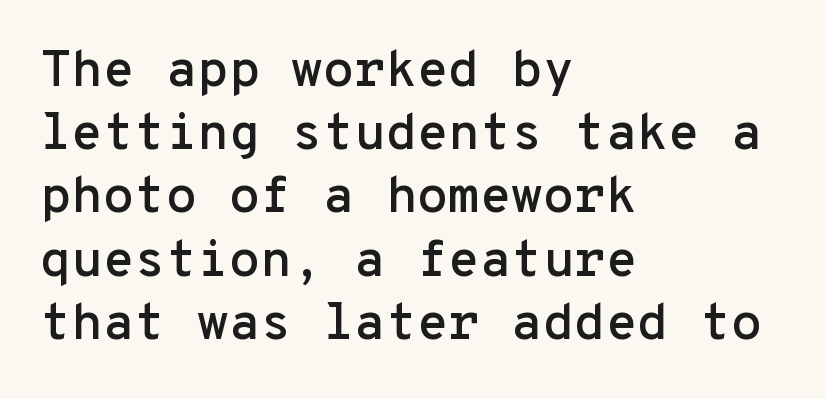
Q: Is the text italic (slanted)? A: No, it is upright.
Q: Is the typeface a serif or a sans-serif typeface? A: Sans-serif.
Q: Is the text underlined? A: No.
Q: How is the paragraph aligned? A: Left-aligned.
Q: Is the spacing between letters normal or unusually wide? A: Normal.
Q: Width (condensed, normal, or wide)? A: Normal.
Q: Stroke contrast? A: Low.
Q: x-height? A: Medium.
Q: Monospaced? A: Yes.
